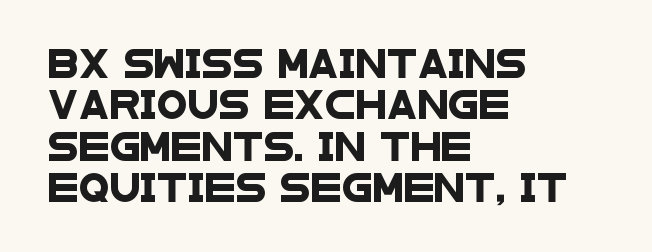
The image shows 28 px wide sans-serif type; set left-aligned, normal line spacing (1.48x), normal letter spacing, not underlined; low stroke contrast and a large x-height.
